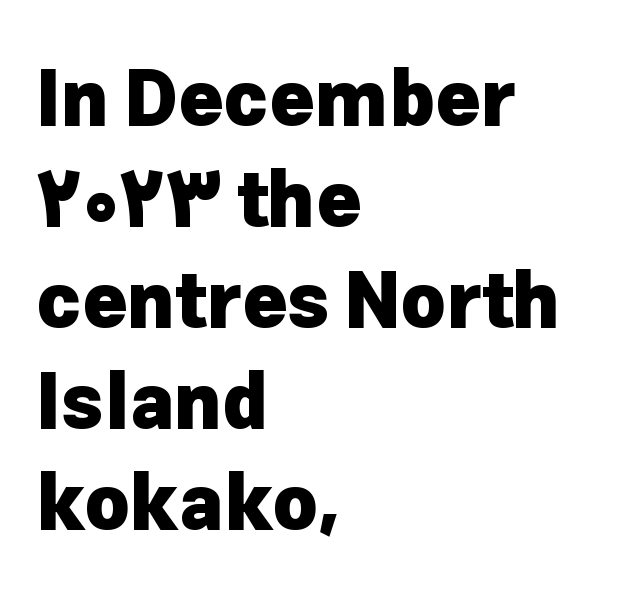
{"serif": "no", "italic": "no", "bold": "yes", "weight": "heavy", "width": "normal", "stroke_contrast": "low", "x_height": "medium", "monospaced": "no", "underline": "no", "align": "left", "line_spacing": "normal", "line_spacing_ratio": 1.33, "letter_spacing": "normal", "letter_spacing_em": 0.0, "glyph_px": 76}
